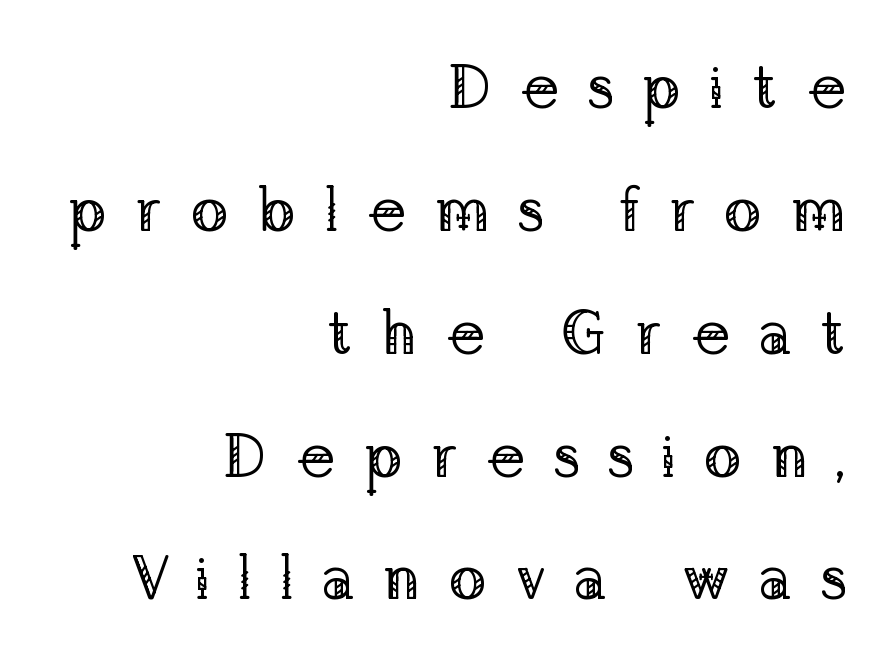
Q: Is the text bold? A: No.
Q: Is the text italic (slanted)? A: No, it is upright.
Q: Is the typeface a serif or a sans-serif typeface? A: Serif.
Q: Is the text underlined? A: No.
Q: How is the paragraph aligned? A: Right-aligned.
Q: Is the spacing between letters normal or unusually wide? A: Unusually wide.
Q: Is the spacing between lines tight, normal or loose? A: Loose.
Q: Width (condensed, normal, or wide)? A: Normal.
Q: Stroke contrast? A: Low.
Q: x-height? A: Medium.
Q: Monospaced? A: No.
